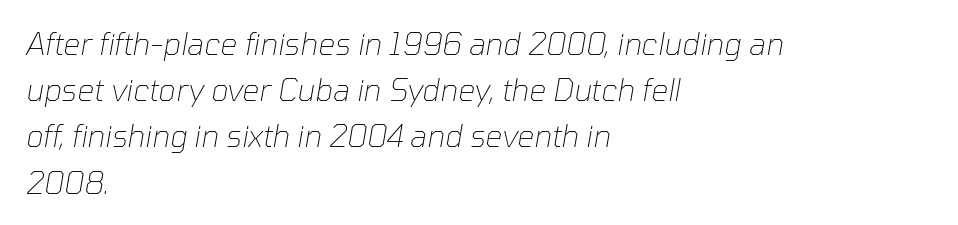
Q: Is the text bold? A: No.
Q: Is the text italic (slanted)? A: Yes, it leans right by about 10 degrees.
Q: Is the text underlined? A: No.
Q: How is the paragraph aligned? A: Left-aligned.
Q: Is the spacing between letters normal or unusually wide? A: Normal.
Q: Is the spacing between lines tight, normal or loose? A: Normal.
Q: Width (condensed, normal, or wide)? A: Normal.
Q: Stroke contrast? A: Low.
Q: x-height? A: Medium.
Q: Monospaced? A: No.
